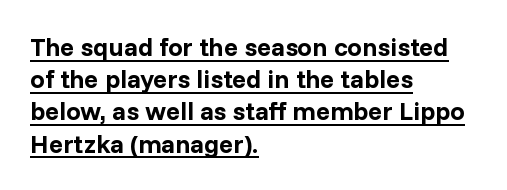
The image shows 26 px bold type, upright; set left-aligned, line spacing 1.24x, normal letter spacing, underlined.
